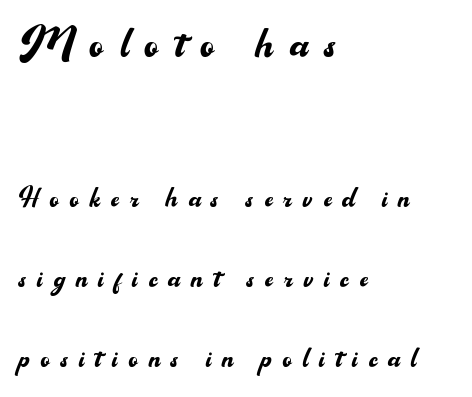
Q: Is the text bold? A: No.
Q: Is the text italic (slanted)? A: Yes.
Q: Is the typeface a serif or a sans-serif typeface? A: Sans-serif.
Q: Is the text underlined? A: No.
Q: How is the paragraph aligned? A: Left-aligned.
Q: Is the spacing between letters normal or unusually wide? A: Unusually wide.
Q: Is the spacing between lines tight, normal or loose? A: Loose.
Q: Which block of text is set in a larger size, the first (top) or the second (bottom)? A: The first (top) one.
Q: Width (condensed, normal, or wide)? A: Normal.
Q: Stroke contrast? A: Medium.
Q: x-height? A: Small.
Q: Monospaced? A: No.
